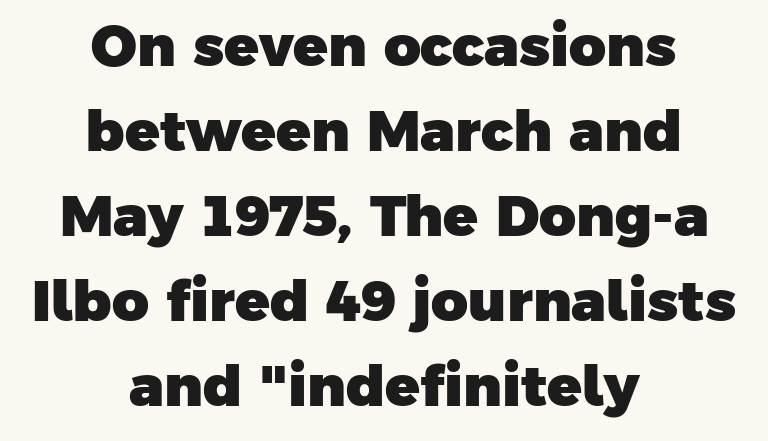
Think of a printed novel: that variable character pitch is what you see here. A typesetter would call this zero additional tracking. A typesetter would call this leading conventional body-copy spacing. No feet cap the strokes, marking this as sans-serif type. The string is rendered with underlining switched off. Alignment: centered.
